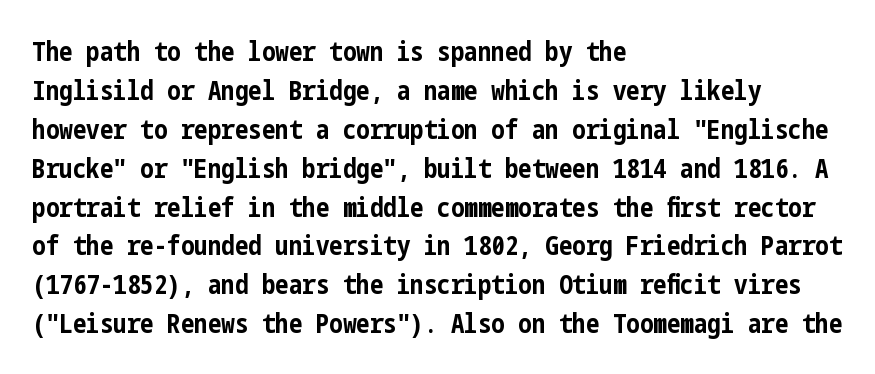
{"italic": "no", "bold": "yes", "underline": "no", "align": "left", "line_spacing": "normal", "line_spacing_ratio": 1.44, "letter_spacing": "normal", "letter_spacing_em": 0.0, "glyph_px": 27}
